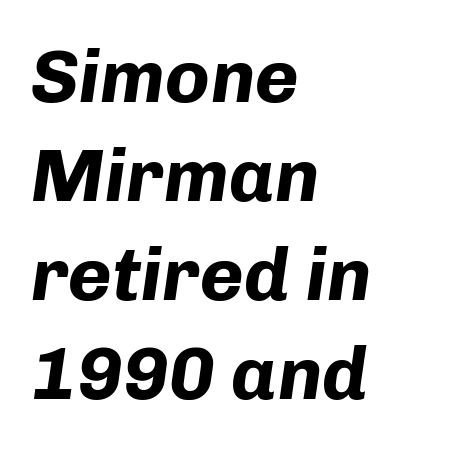
The lettering tilts uniformly, giving the passage an italic look. Here the glyphs are tracked normally, forming tight word shapes. The specimen omits any rule beneath the text block's lines. You'd pick this weight for a headline — it's a proper bold. These lines are rendered in a variable-pitch font.
